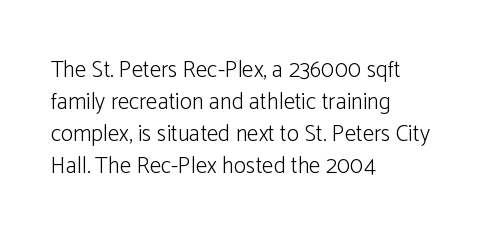
{"italic": "no", "bold": "no", "underline": "no", "align": "left", "line_spacing": "normal", "line_spacing_ratio": 1.39, "letter_spacing": "normal", "letter_spacing_em": 0.0, "glyph_px": 23}
